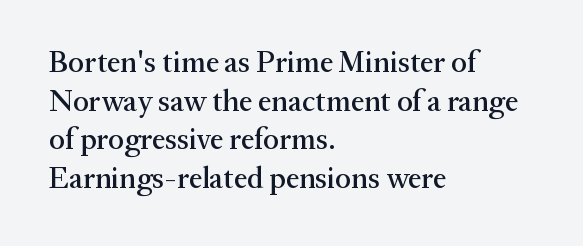
Vertical strokes here are truly vertical. Any mark beneath the type? The region is blank. Leading matches the norm, producing a regular column. Tracking here is standard; glyphs follow each other at the usual distance. Line starts are locked; line ends wander.
